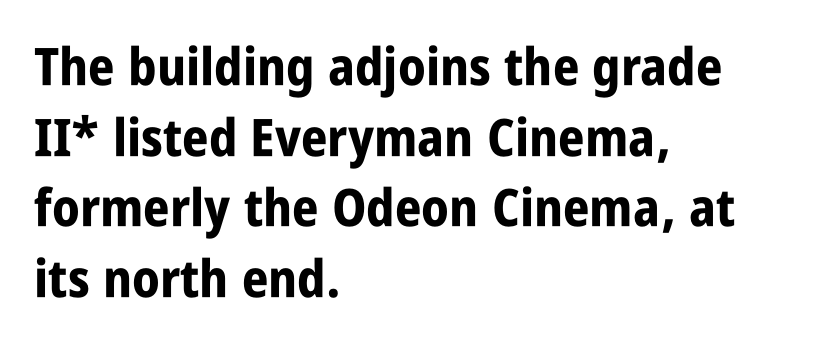
Q: Is the text bold? A: Yes.
Q: Is the text italic (slanted)? A: No, it is upright.
Q: Is the typeface a serif or a sans-serif typeface? A: Sans-serif.
Q: Is the text underlined? A: No.
Q: How is the paragraph aligned? A: Left-aligned.
Q: Is the spacing between letters normal or unusually wide? A: Normal.
Q: Is the spacing between lines tight, normal or loose? A: Normal.
Q: Width (condensed, normal, or wide)? A: Condensed.
Q: Stroke contrast? A: Low.
Q: x-height? A: Large.
Q: Monospaced? A: No.
